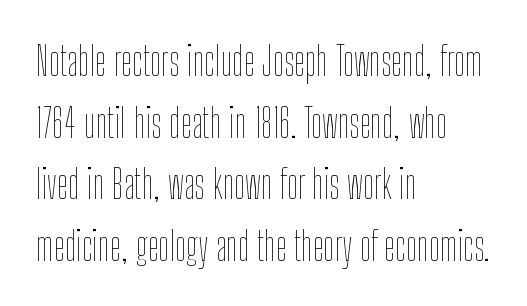
Q: Is the text bold? A: No.
Q: Is the text italic (slanted)? A: No, it is upright.
Q: Is the text underlined? A: No.
Q: How is the paragraph aligned? A: Left-aligned.
Q: Is the spacing between letters normal or unusually wide? A: Normal.
Q: Is the spacing between lines tight, normal or loose? A: Normal.
Q: Width (condensed, normal, or wide)? A: Condensed.
Q: Stroke contrast? A: Low.
Q: x-height? A: Medium.
Q: Monospaced? A: No.
